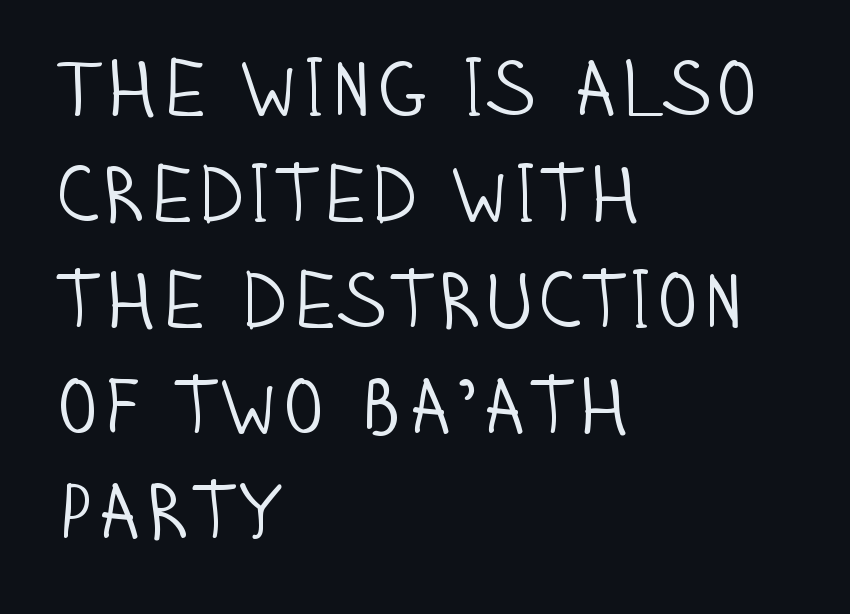
{"serif": "no", "italic": "no", "bold": "no", "weight": "light", "width": "condensed", "stroke_contrast": "low", "x_height": "large", "monospaced": "no", "underline": "no", "align": "left", "line_spacing": "normal", "line_spacing_ratio": 1.34, "letter_spacing": "normal", "letter_spacing_em": 0.0, "glyph_px": 79}
